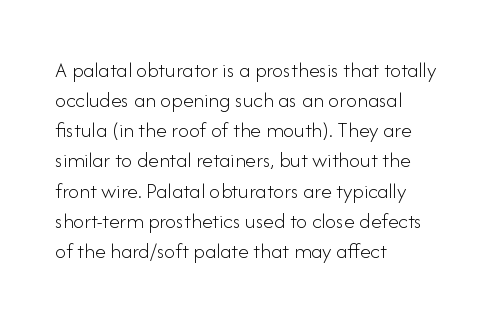
The image shows 22 px text type, upright; set left-aligned, normal line spacing (1.37x), normal letter spacing, not underlined.
